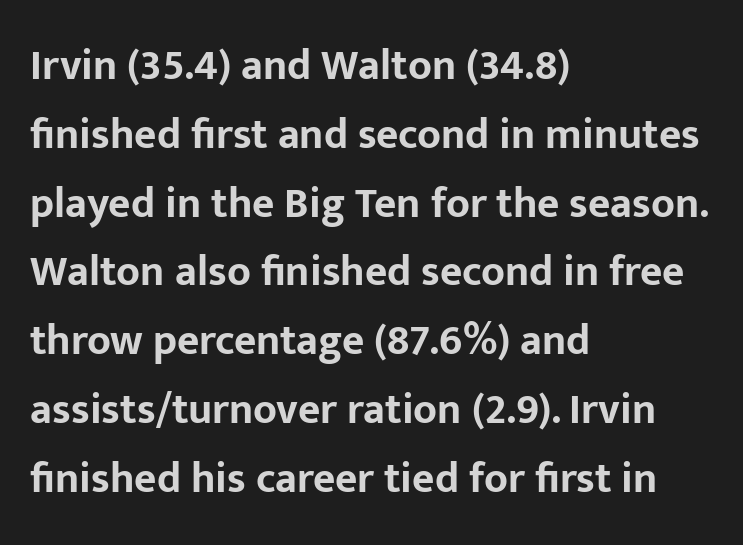
Q: Is the text bold? A: Yes.
Q: Is the text italic (slanted)? A: No, it is upright.
Q: Is the typeface a serif or a sans-serif typeface? A: Sans-serif.
Q: Is the text underlined? A: No.
Q: How is the paragraph aligned? A: Left-aligned.
Q: Is the spacing between letters normal or unusually wide? A: Normal.
Q: Is the spacing between lines tight, normal or loose? A: Normal.
Q: Width (condensed, normal, or wide)? A: Normal.
Q: Stroke contrast? A: Low.
Q: x-height? A: Medium.
Q: Monospaced? A: No.
